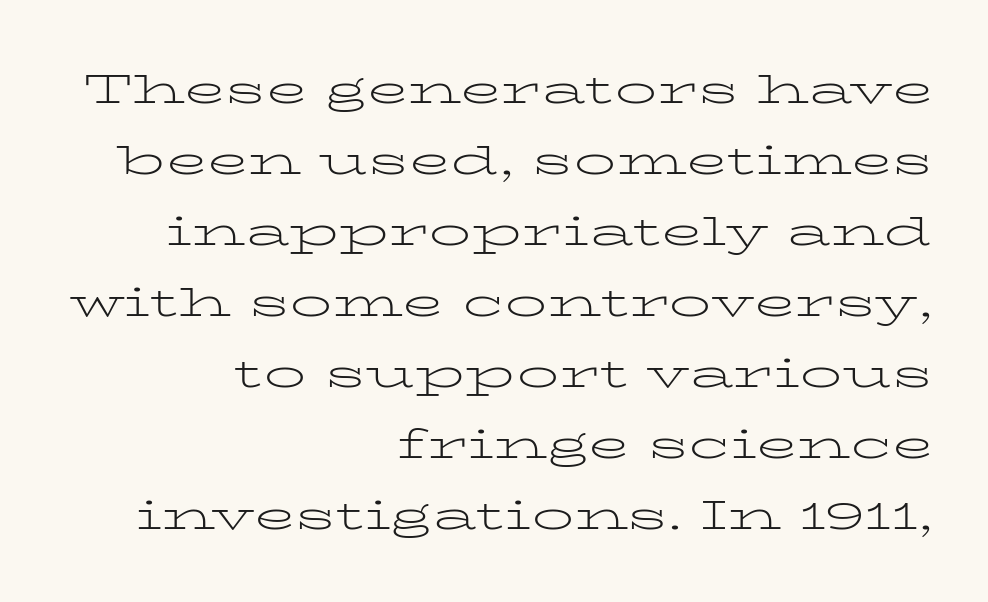
{"serif": "yes", "italic": "no", "bold": "no", "weight": "light", "width": "wide", "stroke_contrast": "low", "x_height": "medium", "monospaced": "no", "underline": "no", "align": "right", "line_spacing": "normal", "line_spacing_ratio": 1.69, "letter_spacing": "normal", "letter_spacing_em": 0.0, "glyph_px": 42}
